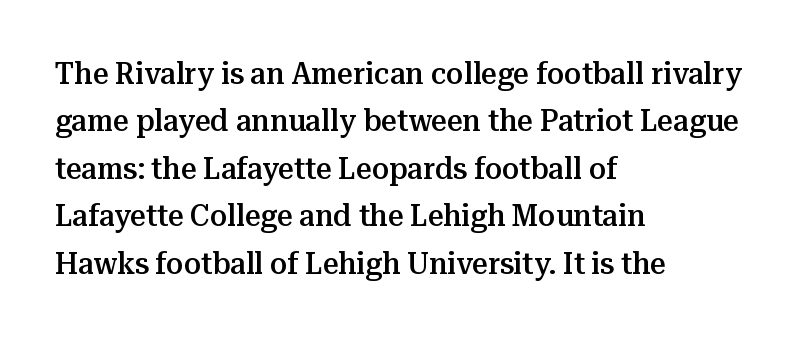
Q: Is the text bold? A: Semi-bold.
Q: Is the text italic (slanted)? A: No, it is upright.
Q: Is the typeface a serif or a sans-serif typeface? A: Serif.
Q: Is the text underlined? A: No.
Q: How is the paragraph aligned? A: Left-aligned.
Q: Is the spacing between letters normal or unusually wide? A: Normal.
Q: Is the spacing between lines tight, normal or loose? A: Normal.
Q: Width (condensed, normal, or wide)? A: Normal.
Q: Stroke contrast? A: Medium.
Q: x-height? A: Medium.
Q: Monospaced? A: No.
